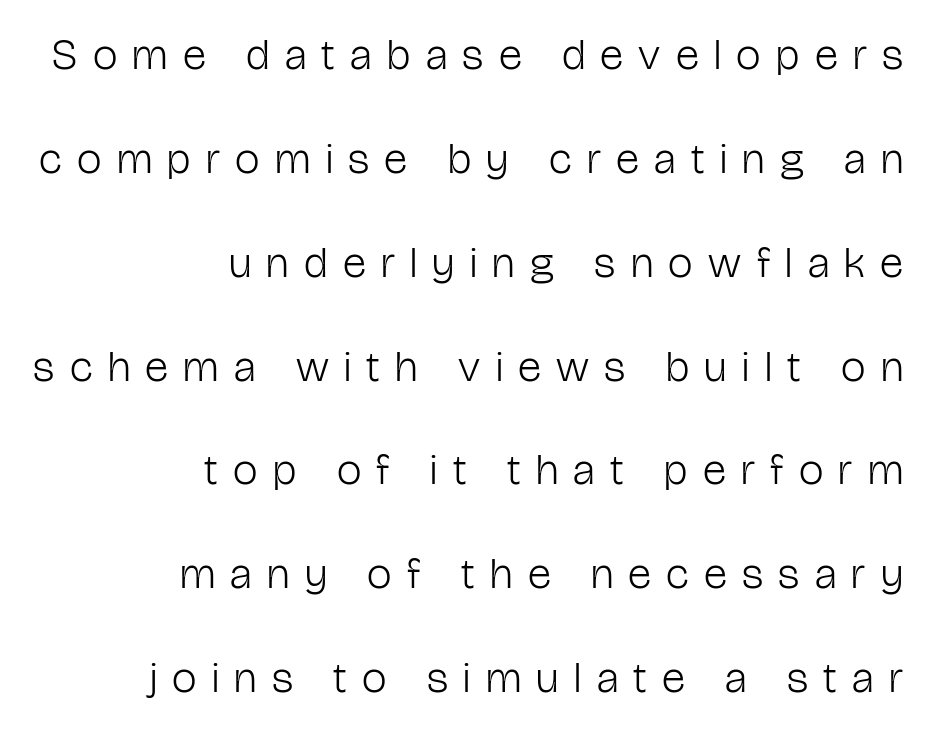
{"serif": "no", "italic": "no", "bold": "no", "weight": "light", "width": "condensed", "stroke_contrast": "low", "x_height": "medium", "monospaced": "no", "underline": "no", "align": "right", "line_spacing": "loose", "line_spacing_ratio": 2.36, "letter_spacing": "wide", "letter_spacing_em": 0.35, "glyph_px": 44}
